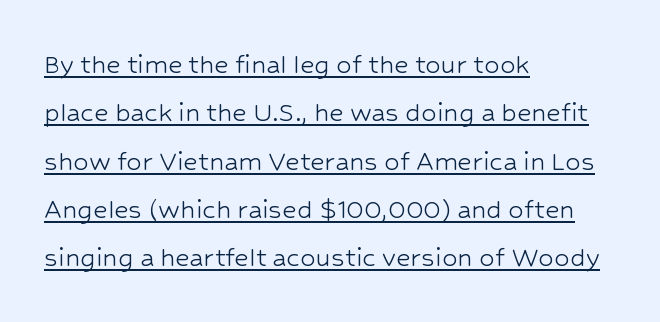
{"serif": "no", "italic": "no", "bold": "no", "weight": "light", "width": "normal", "stroke_contrast": "low", "x_height": "medium", "monospaced": "no", "underline": "yes", "align": "left", "line_spacing": "normal", "line_spacing_ratio": 1.56, "letter_spacing": "normal", "letter_spacing_em": 0.0, "glyph_px": 31}
